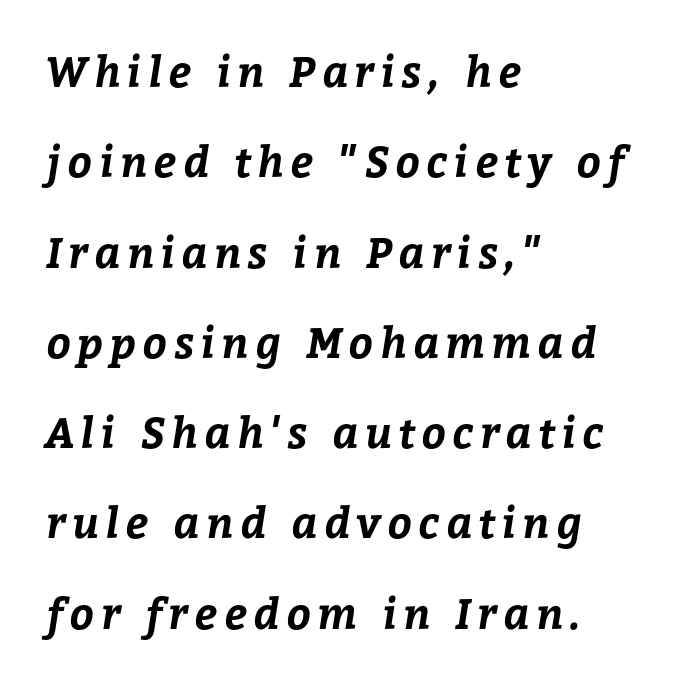
The strip under each line holds only bare page. Pretty heavy lettering here — definitely bold. How would I describe the line gaps? Wide and relaxed. Proportional: the letters do not fall into vertical columns. The lines in this sample share a left origin and differ only in where they stop.
